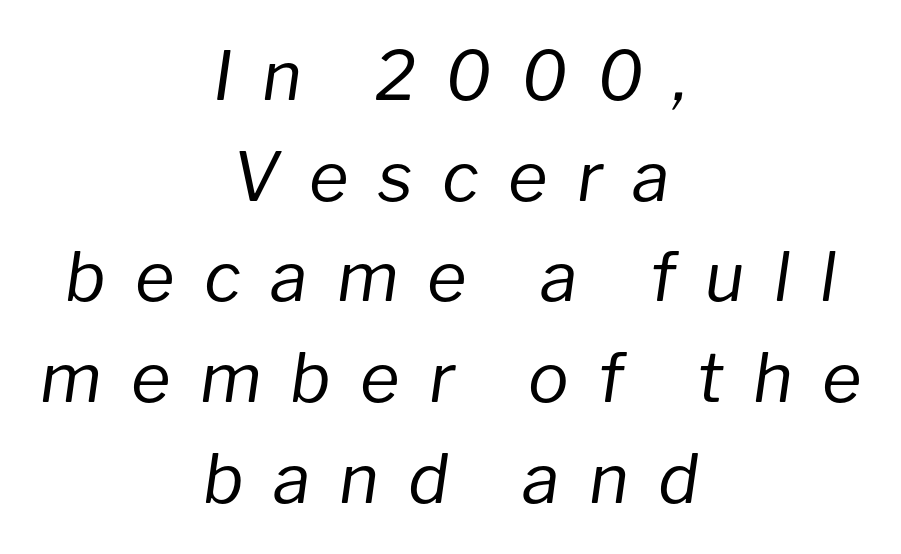
Q: Is the text bold? A: No.
Q: Is the text italic (slanted)? A: Yes, it leans right by about 8 degrees.
Q: Is the text underlined? A: No.
Q: How is the paragraph aligned? A: Centered.
Q: Is the spacing between letters normal or unusually wide? A: Unusually wide.
Q: Is the spacing between lines tight, normal or loose? A: Normal.
Q: Width (condensed, normal, or wide)? A: Normal.
Q: Stroke contrast? A: Low.
Q: x-height? A: Medium.
Q: Monospaced? A: No.
